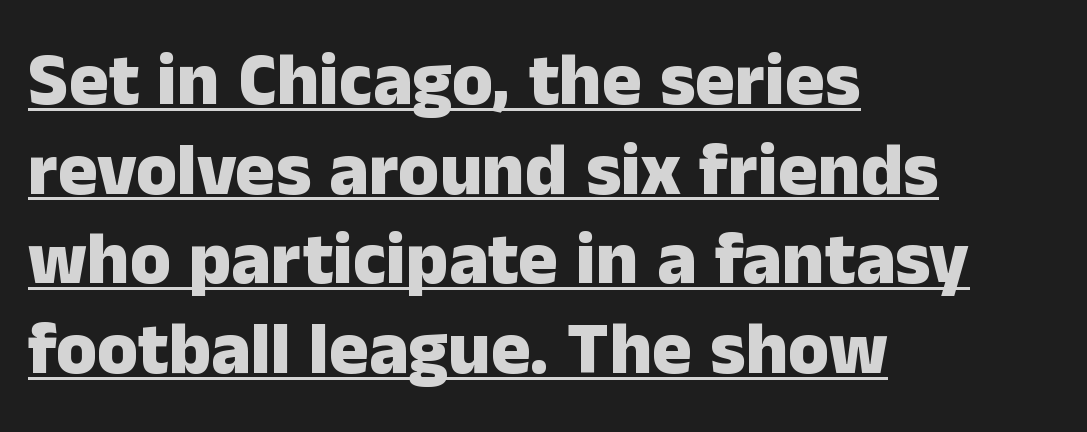
These characters rest on top of a visible drawn line. Posture: straight, roman, zero tilt. No extra tracking has been applied to these lines. Chunky letters — that's bold for sure. The passage shown is typed in a proportional face where columns would drift. The text block is weighted toward the left margin, trailing off unevenly rightward.
